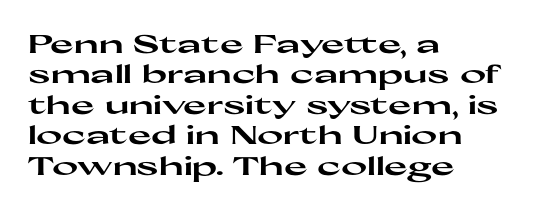
{"italic": "no", "bold": "yes", "underline": "no", "align": "left", "line_spacing_ratio": 1.22, "letter_spacing": "normal", "letter_spacing_em": 0.0, "glyph_px": 25}
